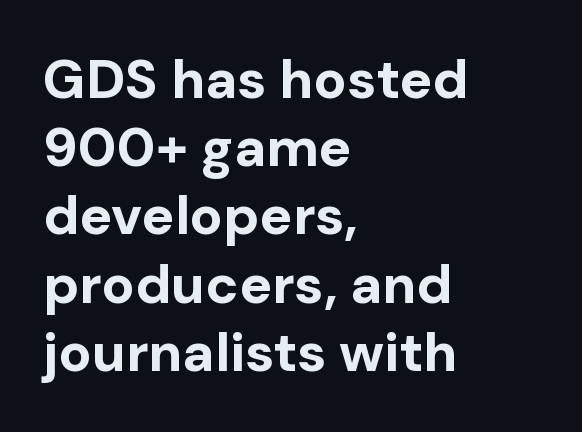
{"serif": "no", "italic": "no", "bold": "yes", "weight": "bold", "width": "normal", "stroke_contrast": "low", "x_height": "medium", "monospaced": "no", "underline": "no", "align": "left", "line_spacing_ratio": 1.24, "letter_spacing": "normal", "letter_spacing_em": 0.0, "glyph_px": 55}
